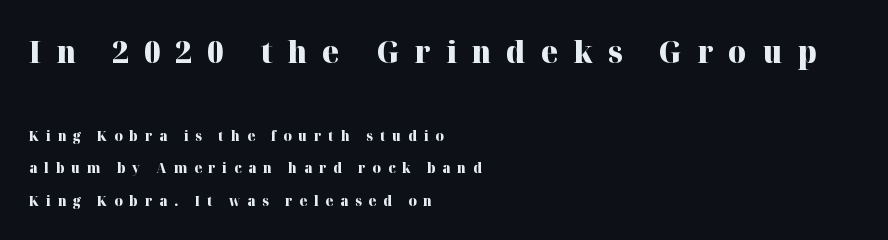
Strokes here are thick enough to call this a true bold. This sample is left-justified, so line endings fall wherever the words run out. This is roman type, the default non-slanted kind. The type family on display is of the serif kind.
